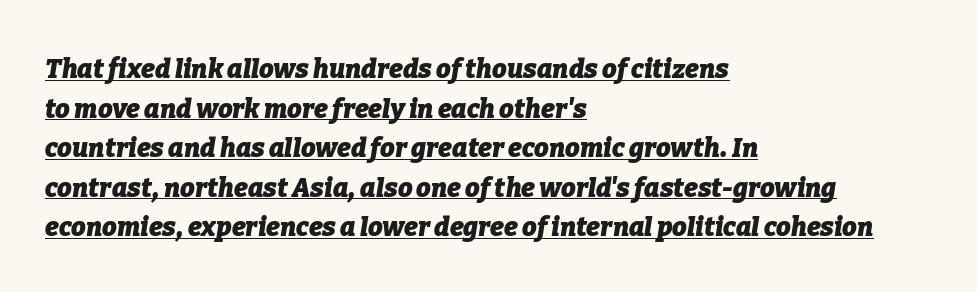
The image shows 26 px bold type, italic (leaning right); set left-aligned, normal line spacing (1.52x), normal letter spacing, underlined.
